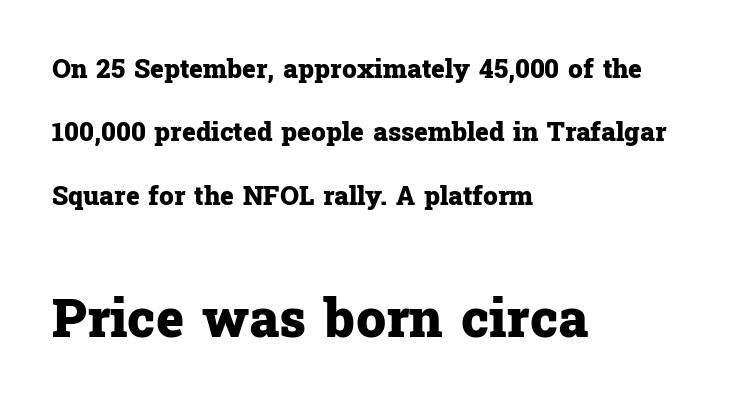
{"serif": "yes", "italic": "no", "bold": "yes", "weight": "heavy", "width": "normal", "stroke_contrast": "low", "x_height": "medium", "monospaced": "no", "underline": "no", "align": "left", "line_spacing": "loose", "line_spacing_ratio": 2.44, "letter_spacing": "normal", "letter_spacing_em": 0.0, "larger_block": "second", "size_ratio": 2.04, "glyph_px": 53}
